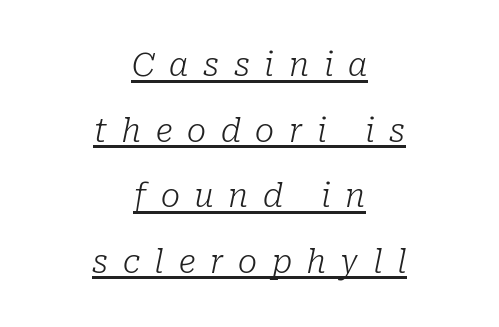
{"serif": "yes", "italic": "yes", "lean": "right", "slant_degrees": 10, "bold": "no", "weight": "light", "width": "normal", "stroke_contrast": "low", "x_height": "medium", "monospaced": "no", "underline": "yes", "align": "center", "line_spacing": "loose", "line_spacing_ratio": 2.05, "letter_spacing": "wide", "letter_spacing_em": 0.46, "glyph_px": 32}
